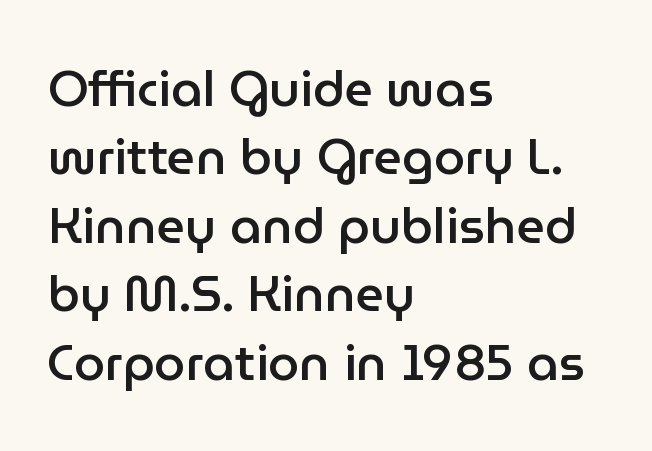
{"serif": "no", "italic": "no", "bold": "semi", "weight": "semibold", "width": "normal", "stroke_contrast": "low", "x_height": "medium", "monospaced": "no", "underline": "no", "align": "left", "line_spacing": "normal", "line_spacing_ratio": 1.37, "letter_spacing": "normal", "letter_spacing_em": 0.0, "glyph_px": 50}
